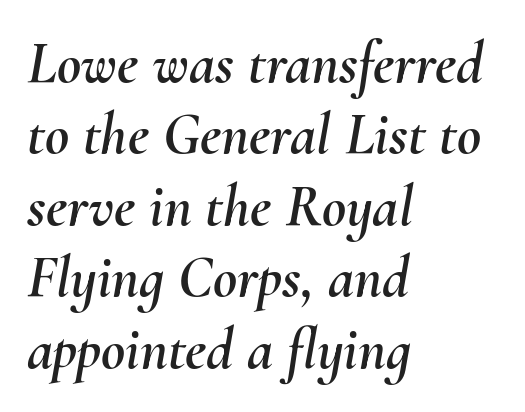
These lines keep a tight, regular rhythm from letter to letter. The passage shown leans; its letterforms are oblique. The lines are quadded left. Glance below the letters and you will spot only blank space.
